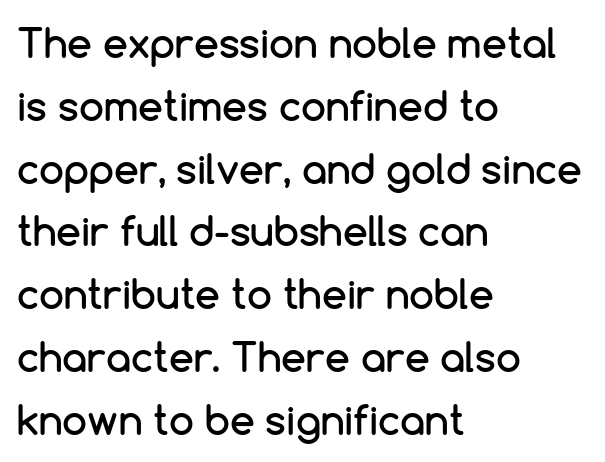
{"serif": "no", "italic": "no", "width": "normal", "stroke_contrast": "low", "x_height": "medium", "monospaced": "no", "underline": "no", "align": "left", "line_spacing": "normal", "line_spacing_ratio": 1.57, "letter_spacing": "normal", "letter_spacing_em": 0.0, "glyph_px": 40}
